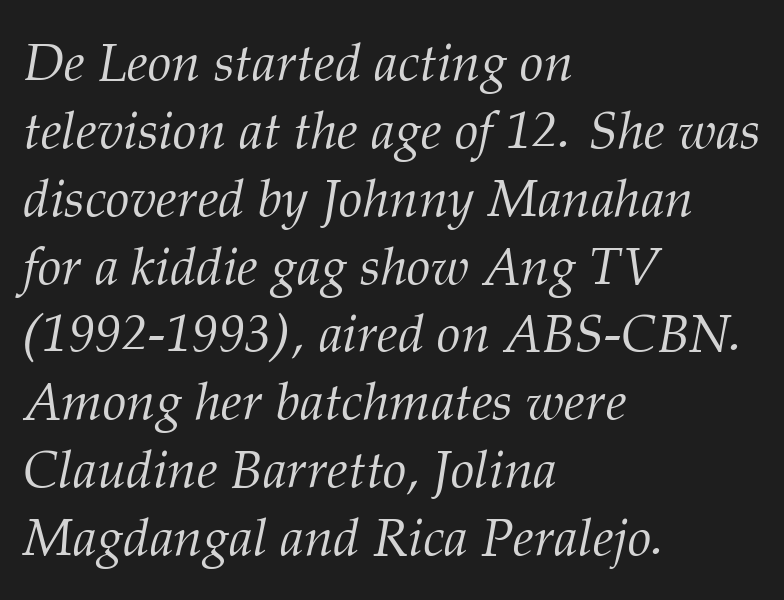
{"serif": "yes", "italic": "yes", "lean": "right", "slant_degrees": 12, "bold": "no", "weight": "light", "width": "normal", "stroke_contrast": "medium", "x_height": "medium", "monospaced": "no", "underline": "no", "align": "left", "line_spacing": "normal", "line_spacing_ratio": 1.28, "letter_spacing": "normal", "letter_spacing_em": 0.0, "glyph_px": 53}
